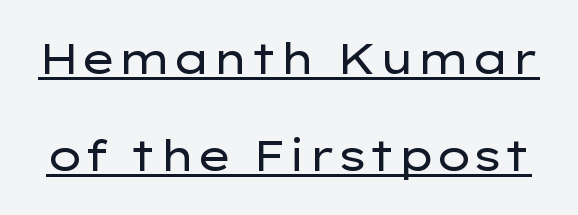
Q: Is the text bold? A: No.
Q: Is the text italic (slanted)? A: No, it is upright.
Q: Is the typeface a serif or a sans-serif typeface? A: Sans-serif.
Q: Is the text underlined? A: Yes.
Q: Is the spacing between letters normal or unusually wide? A: Normal.
Q: Is the spacing between lines tight, normal or loose? A: Loose.
Q: Width (condensed, normal, or wide)? A: Wide.
Q: Stroke contrast? A: Low.
Q: x-height? A: Medium.
Q: Monospaced? A: No.
